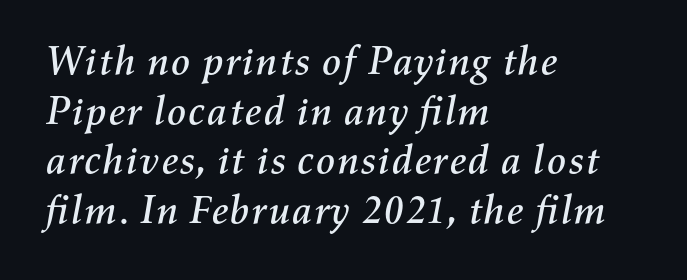
Designer's note — italics engaged. Nothing unusual about the tracking: characters are spaced as the font intends. The space beneath each line is pristine and unruled. Character widths vary here, with narrow letters taking less room than wide ones.
